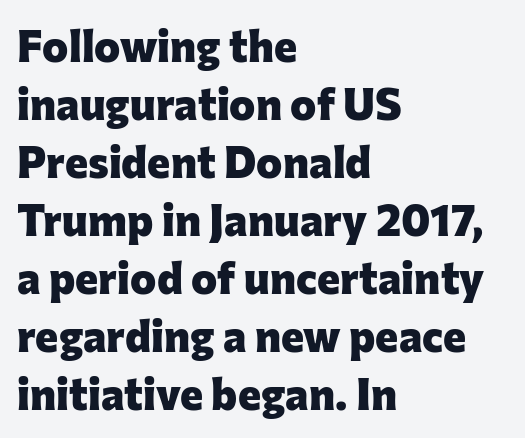
Q: Is the text bold? A: Yes.
Q: Is the text italic (slanted)? A: No, it is upright.
Q: Is the typeface a serif or a sans-serif typeface? A: Sans-serif.
Q: Is the text underlined? A: No.
Q: How is the paragraph aligned? A: Left-aligned.
Q: Is the spacing between letters normal or unusually wide? A: Normal.
Q: Is the spacing between lines tight, normal or loose? A: Normal.
Q: Width (condensed, normal, or wide)? A: Normal.
Q: Stroke contrast? A: Low.
Q: x-height? A: Medium.
Q: Monospaced? A: No.
